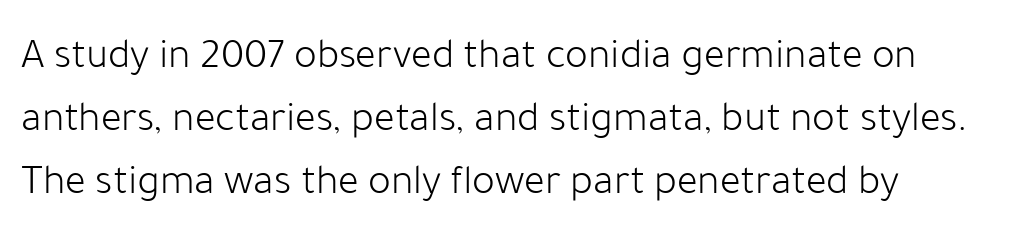
Bold? No — there's no thickening of the strokes. No italicization has been applied; the sample stays upright. Beneath every word, the page is bare. The designer went with a sans here, leaving each stem footless. Tracking here is standard; glyphs follow each other at the usual distance. The paragraph has a hard left edge and a soft right edge.
